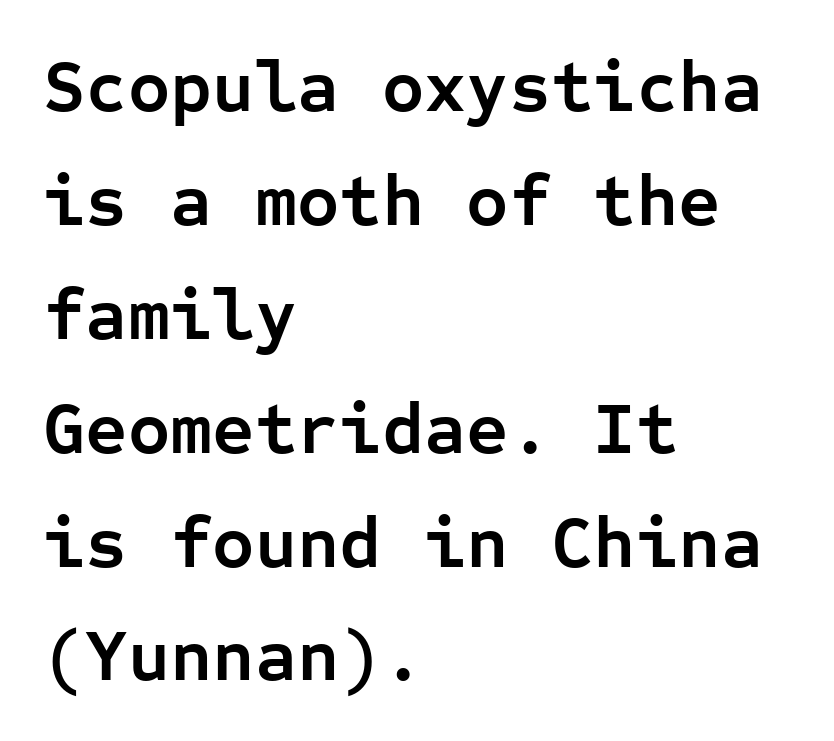
{"serif": "no", "italic": "no", "bold": "yes", "weight": "semibold", "width": "normal", "stroke_contrast": "low", "x_height": "medium", "monospaced": "yes", "underline": "no", "align": "left", "line_spacing": "normal", "line_spacing_ratio": 1.56, "letter_spacing": "normal", "letter_spacing_em": 0.0, "glyph_px": 73}
